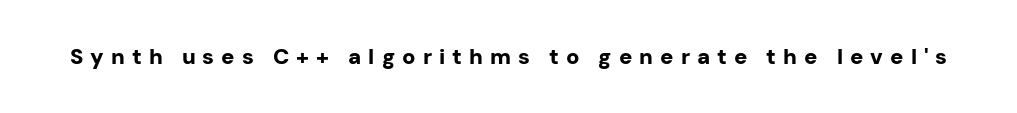
The image shows 22 px bold type, upright; set unusually wide letter spacing (+0.32 em), not underlined.
